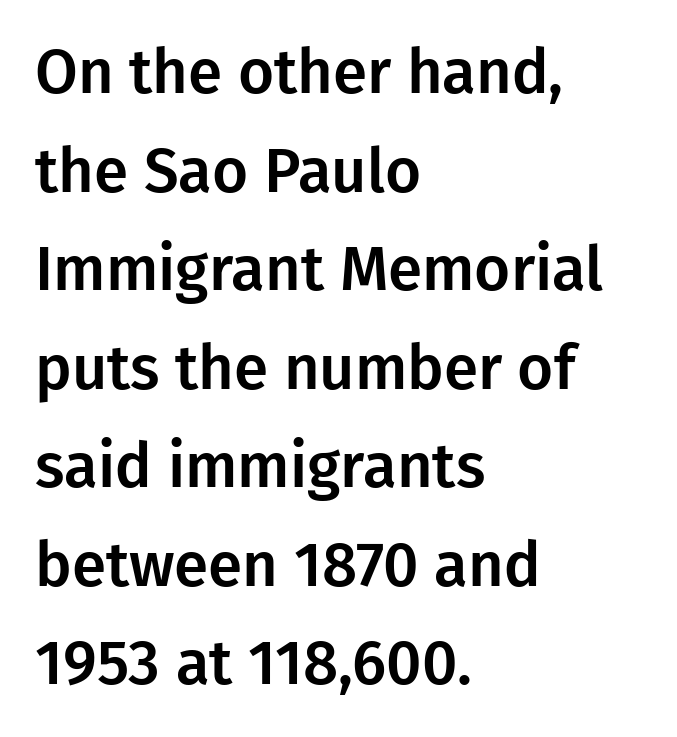
Q: Is the text italic (slanted)? A: No, it is upright.
Q: Is the typeface a serif or a sans-serif typeface? A: Sans-serif.
Q: Is the text underlined? A: No.
Q: How is the paragraph aligned? A: Left-aligned.
Q: Is the spacing between letters normal or unusually wide? A: Normal.
Q: Is the spacing between lines tight, normal or loose? A: Normal.
Q: Width (condensed, normal, or wide)? A: Normal.
Q: Stroke contrast? A: Low.
Q: x-height? A: Medium.
Q: Monospaced? A: No.
